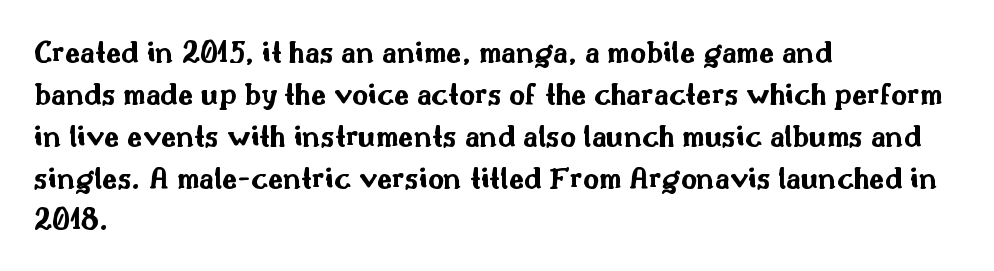
The image shows 31 px bold, wide sans-serif type, upright; set left-aligned, normal line spacing (1.35x), normal letter spacing, not underlined; medium stroke contrast and a small x-height.
